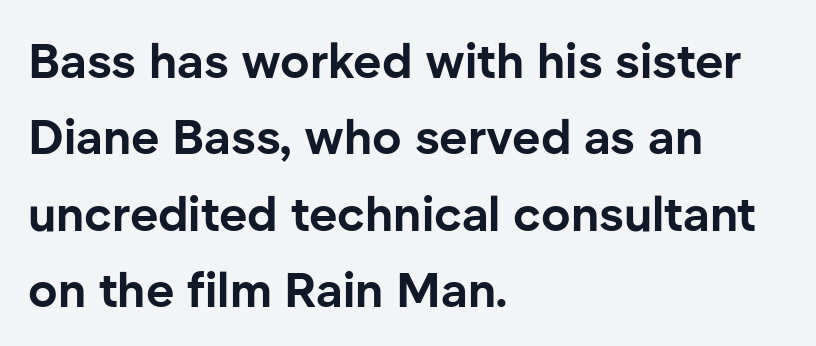
Q: Is the text bold? A: Yes.
Q: Is the text italic (slanted)? A: No, it is upright.
Q: Is the typeface a serif or a sans-serif typeface? A: Sans-serif.
Q: Is the text underlined? A: No.
Q: How is the paragraph aligned? A: Left-aligned.
Q: Is the spacing between letters normal or unusually wide? A: Normal.
Q: Is the spacing between lines tight, normal or loose? A: Normal.
Q: Width (condensed, normal, or wide)? A: Normal.
Q: Stroke contrast? A: Low.
Q: x-height? A: Medium.
Q: Monospaced? A: No.
